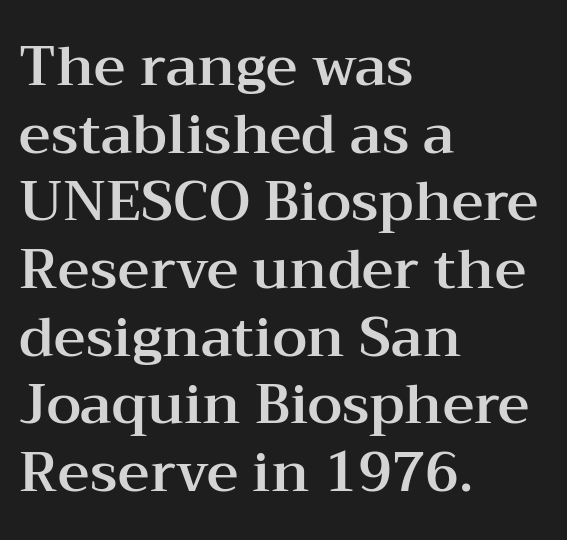
{"serif": "yes", "italic": "no", "width": "wide", "stroke_contrast": "medium", "x_height": "medium", "monospaced": "no", "underline": "no", "align": "left", "line_spacing_ratio": 1.23, "letter_spacing": "normal", "letter_spacing_em": 0.0, "glyph_px": 55}
